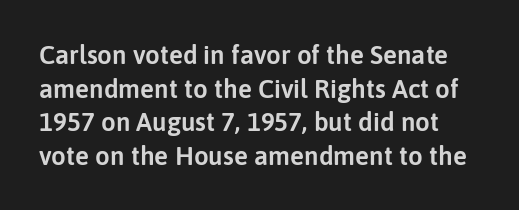
Q: Is the text italic (slanted)? A: No, it is upright.
Q: Is the text underlined? A: No.
Q: Is the spacing between letters normal or unusually wide? A: Normal.
Q: Is the spacing between lines tight, normal or loose? A: Normal.
